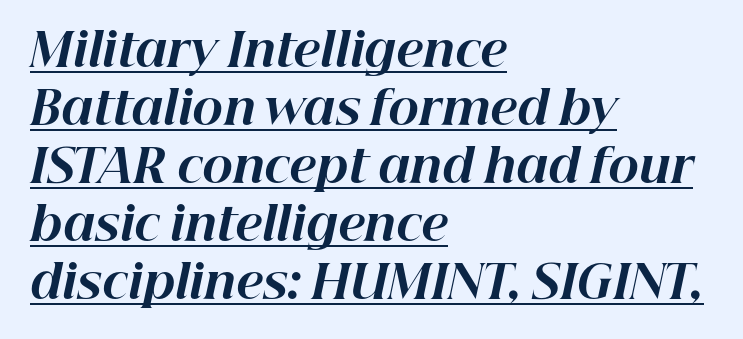
Standard letterfit; no display-style spreading of the glyphs. The glyphs are accompanied by a horizontal stroke just below them. This sample uses an oblique cut, with every glyph tilted off the vertical. Heft: maximum for text — a bold. Baseline-to-baseline distance is the conventional proportion of letter height. Every row of glyphs begins at an identical x-position on the left.
